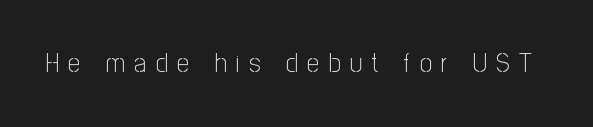
{"italic": "no", "bold": "no", "underline": "no", "letter_spacing": "wide", "letter_spacing_em": 0.35, "glyph_px": 27}
